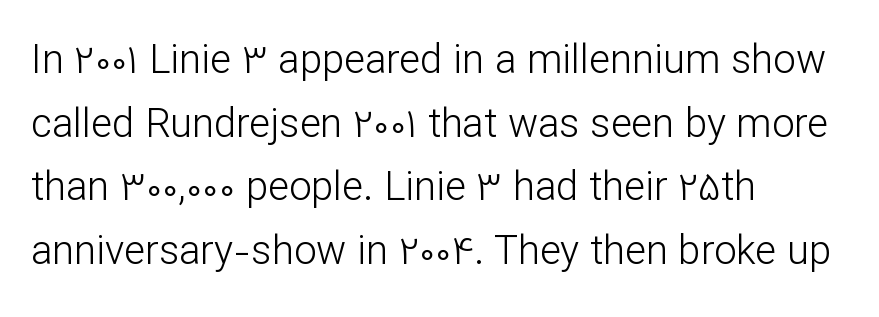
The image shows 40 px light sans-serif type, upright; set left-aligned, normal line spacing (1.59x), normal letter spacing, not underlined; low stroke contrast and a medium x-height.
